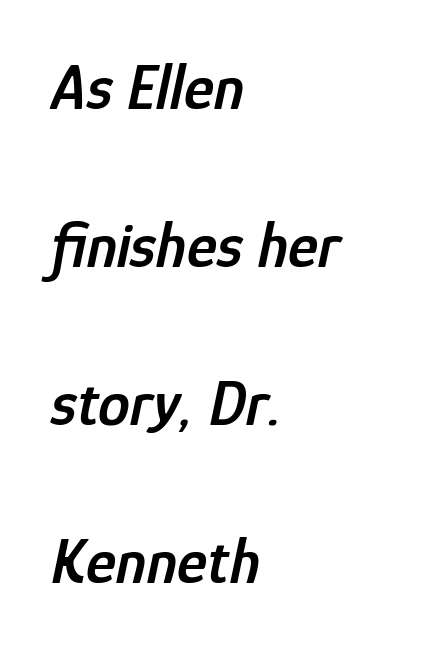
Varying glyph widths throughout — classic text-font behaviour. The letters sit at their default tracking, neither squeezed nor spread. Vertically, the passage feels expansive, rows floating well apart. These lines carry some extra weight — a demibold, not a full bold.
